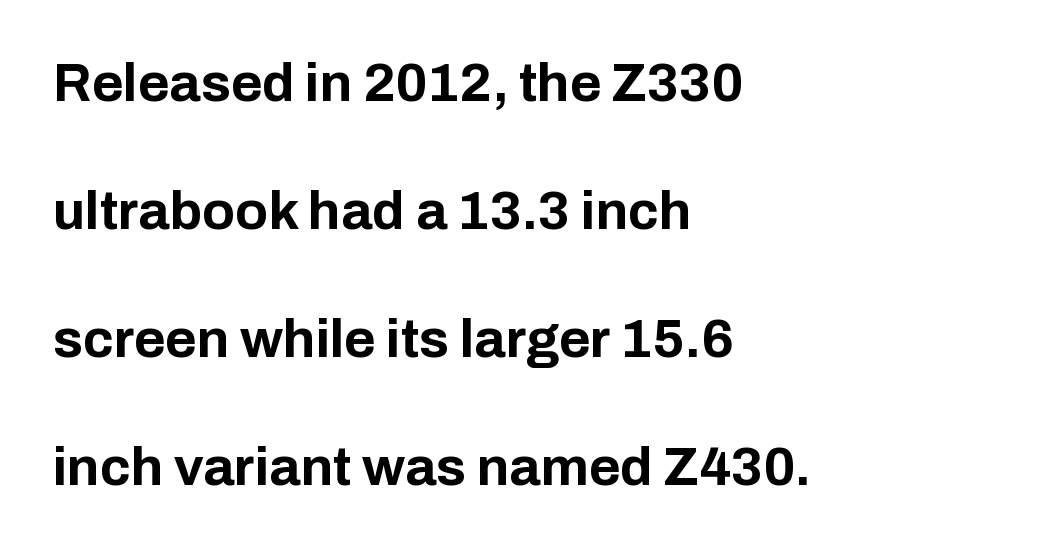
{"serif": "no", "italic": "no", "bold": "yes", "weight": "bold", "width": "normal", "stroke_contrast": "low", "x_height": "medium", "monospaced": "no", "underline": "no", "align": "left", "line_spacing": "loose", "line_spacing_ratio": 2.37, "letter_spacing": "normal", "letter_spacing_em": 0.0, "glyph_px": 54}
